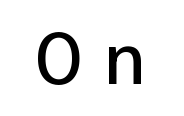
The image shows 74 px regular-weight sans-serif type, upright; set unusually wide letter spacing (+0.24 em), not underlined; low stroke contrast and a medium x-height.
